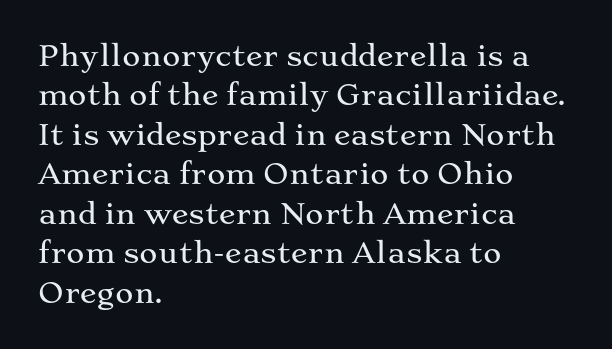
What kind of face is this? One with serifs. Quick note: interline space is typical. Posture: straight, roman, zero tilt. Beneath every word, the page is bare. Reading down the block, your eye returns to a fixed left position each line.
